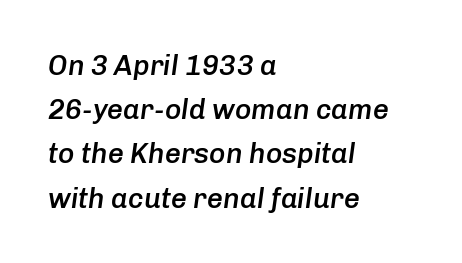
{"italic": "yes", "lean": "right", "slant_degrees": 8, "bold": "semi", "weight": "semibold", "width": "normal", "stroke_contrast": "low", "x_height": "medium", "monospaced": "no", "underline": "no", "align": "left", "line_spacing": "normal", "line_spacing_ratio": 1.58, "letter_spacing": "normal", "letter_spacing_em": 0.0, "glyph_px": 28}
